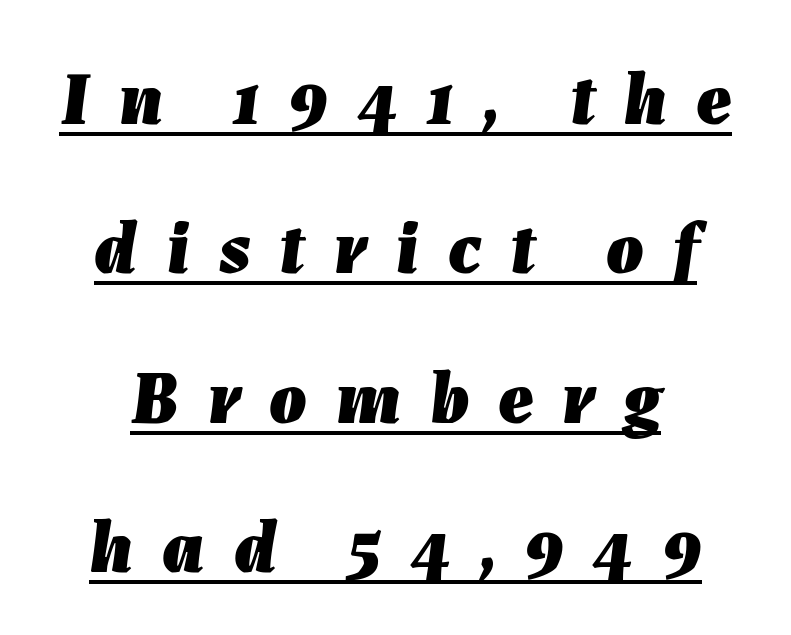
Weight check: bold — yes, fully. Baseline-to-baseline distance is far greater than the letter height. Rendered with sloped, italic letterforms. The sample's only ornament is a line tracing under the words. Each letter keeps its own natural width here, so spacing adapts to shape.
